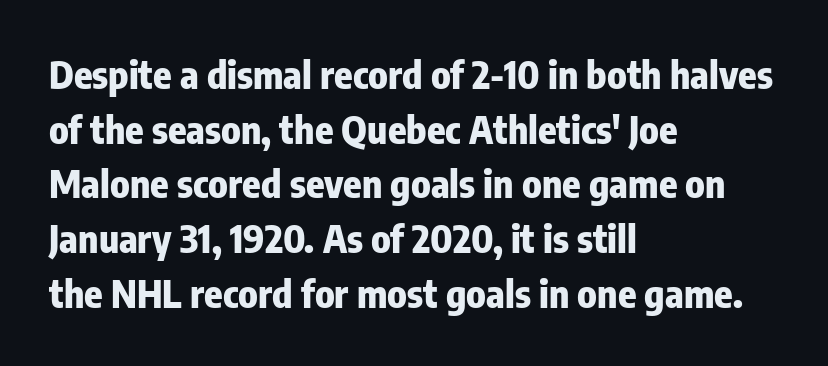
{"serif": "no", "italic": "no", "bold": "yes", "weight": "heavy", "width": "condensed", "stroke_contrast": "low", "x_height": "medium", "monospaced": "no", "underline": "no", "align": "left", "line_spacing": "normal", "line_spacing_ratio": 1.44, "letter_spacing": "normal", "letter_spacing_em": 0.0, "glyph_px": 38}
